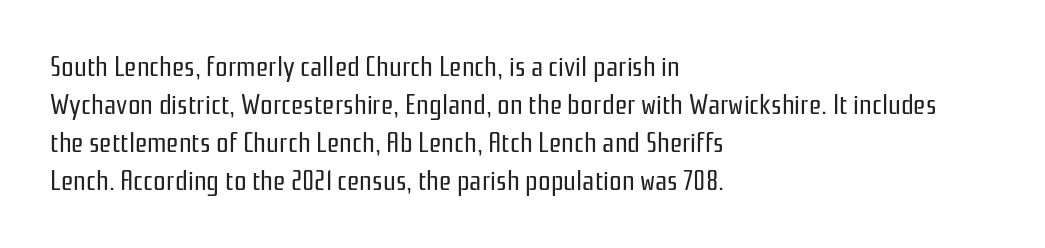
{"serif": "no", "italic": "no", "bold": "no", "weight": "regular", "width": "condensed", "stroke_contrast": "low", "x_height": "medium", "monospaced": "no", "underline": "no", "align": "left", "line_spacing": "normal", "line_spacing_ratio": 1.36, "letter_spacing": "normal", "letter_spacing_em": 0.0, "glyph_px": 28}
